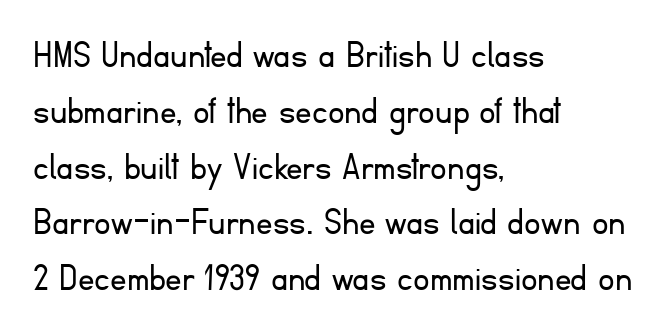
{"serif": "no", "italic": "no", "bold": "no", "weight": "light", "width": "normal", "stroke_contrast": "low", "x_height": "small", "monospaced": "no", "underline": "no", "align": "left", "line_spacing": "normal", "line_spacing_ratio": 1.36, "letter_spacing": "normal", "letter_spacing_em": 0.0, "glyph_px": 41}
